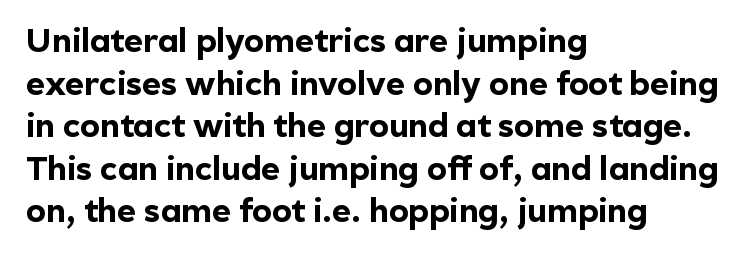
Q: Is the text bold? A: Yes.
Q: Is the text italic (slanted)? A: No, it is upright.
Q: Is the typeface a serif or a sans-serif typeface? A: Sans-serif.
Q: Is the text underlined? A: No.
Q: How is the paragraph aligned? A: Left-aligned.
Q: Is the spacing between letters normal or unusually wide? A: Normal.
Q: Is the spacing between lines tight, normal or loose? A: Normal.
Q: Width (condensed, normal, or wide)? A: Normal.
Q: x-height? A: Medium.
Q: Monospaced? A: No.
